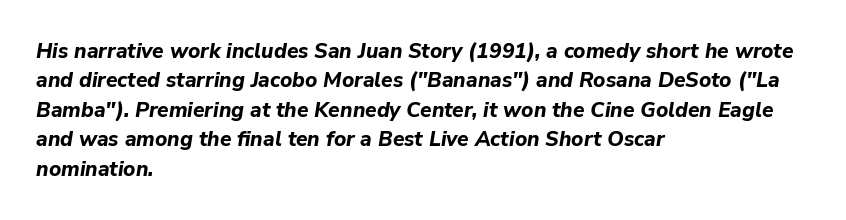
Q: Is the text bold? A: Yes.
Q: Is the text italic (slanted)? A: Yes, it leans right by about 9 degrees.
Q: Is the text underlined? A: No.
Q: How is the paragraph aligned? A: Left-aligned.
Q: Is the spacing between letters normal or unusually wide? A: Normal.
Q: Is the spacing between lines tight, normal or loose? A: Normal.
